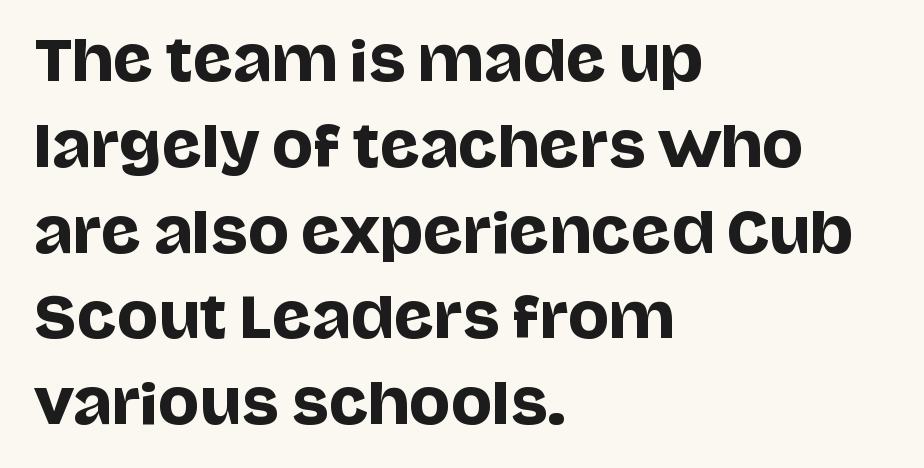
The image shows 55 px sans-serif type, upright; set left-aligned, normal line spacing (1.56x), normal letter spacing, not underlined; low stroke contrast and a large x-height.
